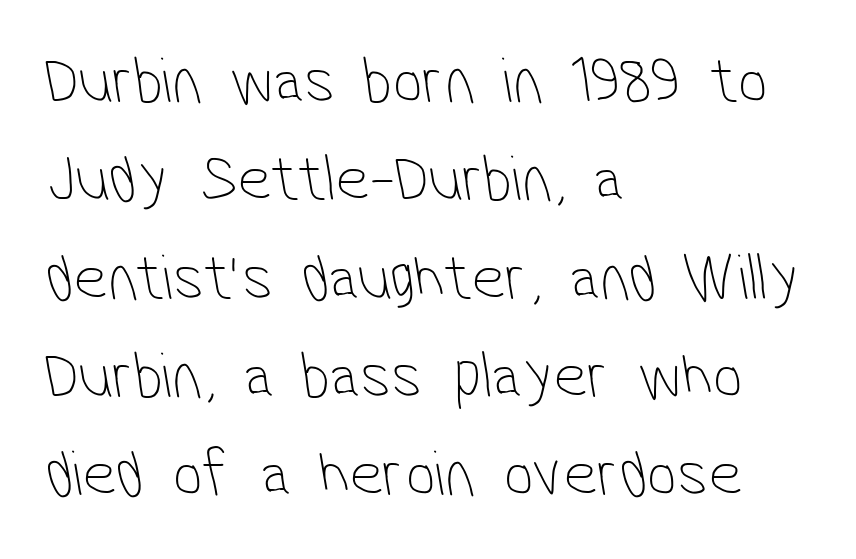
Q: Is the text bold? A: No.
Q: Is the typeface a serif or a sans-serif typeface? A: Sans-serif.
Q: Is the text underlined? A: No.
Q: How is the paragraph aligned? A: Left-aligned.
Q: Is the spacing between letters normal or unusually wide? A: Normal.
Q: Is the spacing between lines tight, normal or loose? A: Normal.
Q: Width (condensed, normal, or wide)? A: Condensed.
Q: Stroke contrast? A: Low.
Q: x-height? A: Medium.
Q: Monospaced? A: No.
